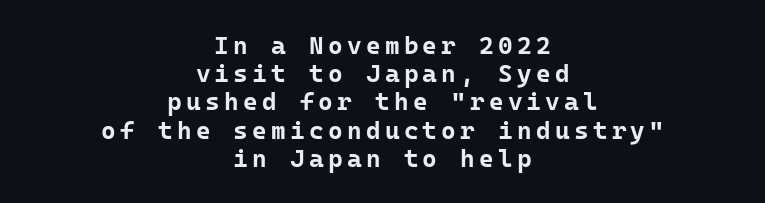
The image shows 25 px bold type, upright; set centered, tight line spacing (1.13x), not underlined.
